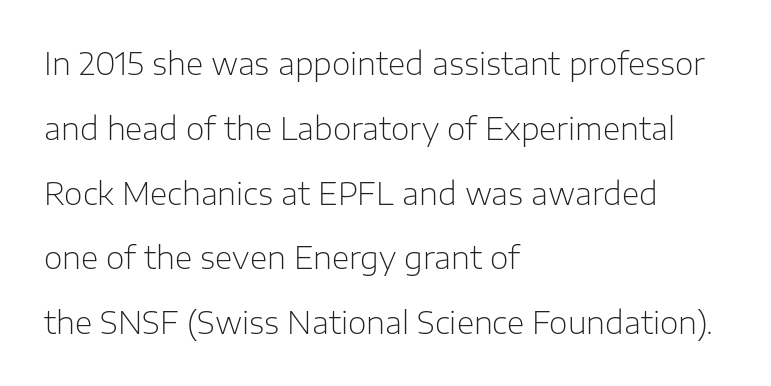
Notice how the passage keeps a crisp vertical edge on the left only. The passage shown stacks its lines with a broad gap. Characters follow at the spacing the type designer built in. Weight class: somewhere from thin through regular. Has an underline been added? It has not. The passage shown is typed in a proportional face where columns would drift.
